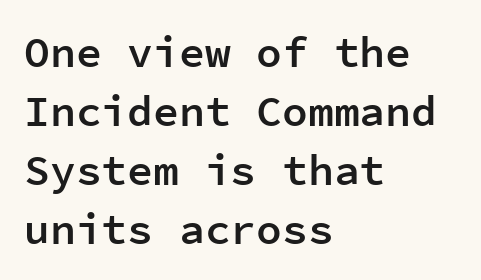
The image shows 43 px semibold sans-serif type, upright, monospaced; set left-aligned, normal line spacing (1.37x), normal letter spacing, not underlined; low stroke contrast and a medium x-height.
